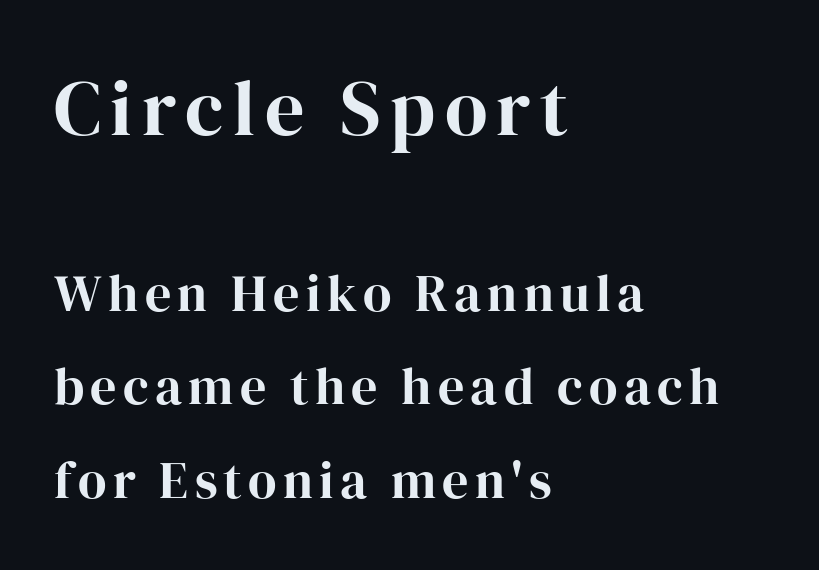
The letters stand straight up with perfectly vertical stems. Is this a sans? No — the strokes have serifs. The passage shown is not underscored anywhere. All the whitespace from short lines collects on the right.
